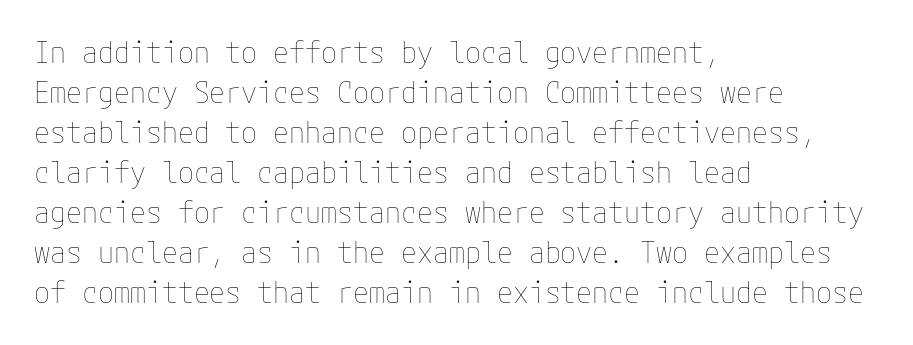
Q: Is the text bold? A: No.
Q: Is the text italic (slanted)? A: No, it is upright.
Q: Is the text underlined? A: No.
Q: How is the paragraph aligned? A: Left-aligned.
Q: Is the spacing between letters normal or unusually wide? A: Normal.
Q: Is the spacing between lines tight, normal or loose? A: Normal.
Q: Width (condensed, normal, or wide)? A: Normal.
Q: Stroke contrast? A: Low.
Q: x-height? A: Medium.
